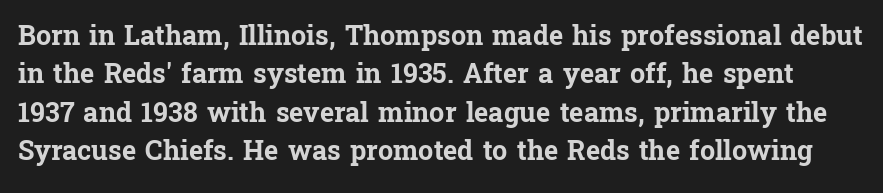
The face used here has the dense, thick strokes of a bold. Regarding leading, the lines here are spaced in the standard way. Honestly, the letter spacing is just normal — you wouldn't notice it. Clear beneath every line of the passage. These lines were composed using upright roman letters.
